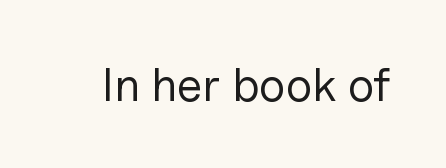
Q: Is the text bold? A: No.
Q: Is the text italic (slanted)? A: No, it is upright.
Q: Is the typeface a serif or a sans-serif typeface? A: Sans-serif.
Q: Is the text underlined? A: No.
Q: Is the spacing between letters normal or unusually wide? A: Normal.
Q: Width (condensed, normal, or wide)? A: Normal.
Q: Stroke contrast? A: Low.
Q: x-height? A: Medium.
Q: Monospaced? A: No.
